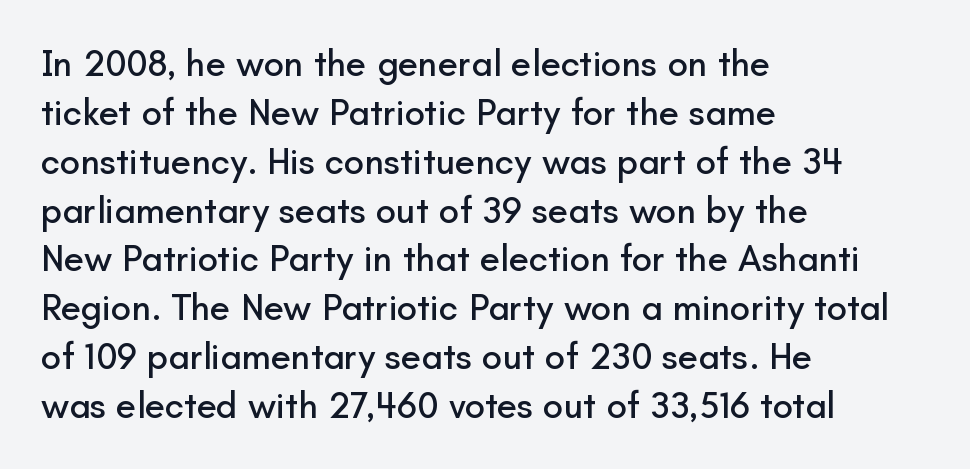
The image shows 37 px sans-serif type, upright; set left-aligned, normal line spacing (1.32x), normal letter spacing, not underlined; low stroke contrast and a small x-height.
